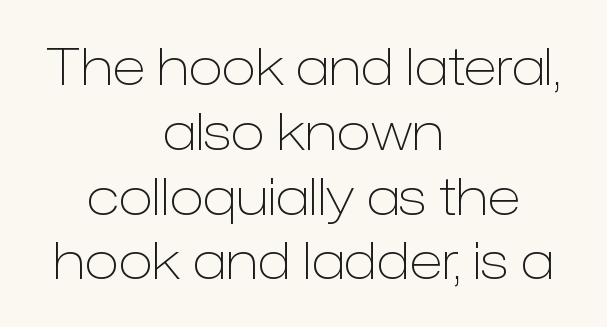
The image shows 51 px light sans-serif type, upright; set centered, normal line spacing (1.27x), normal letter spacing, not underlined; low stroke contrast and a medium x-height.
